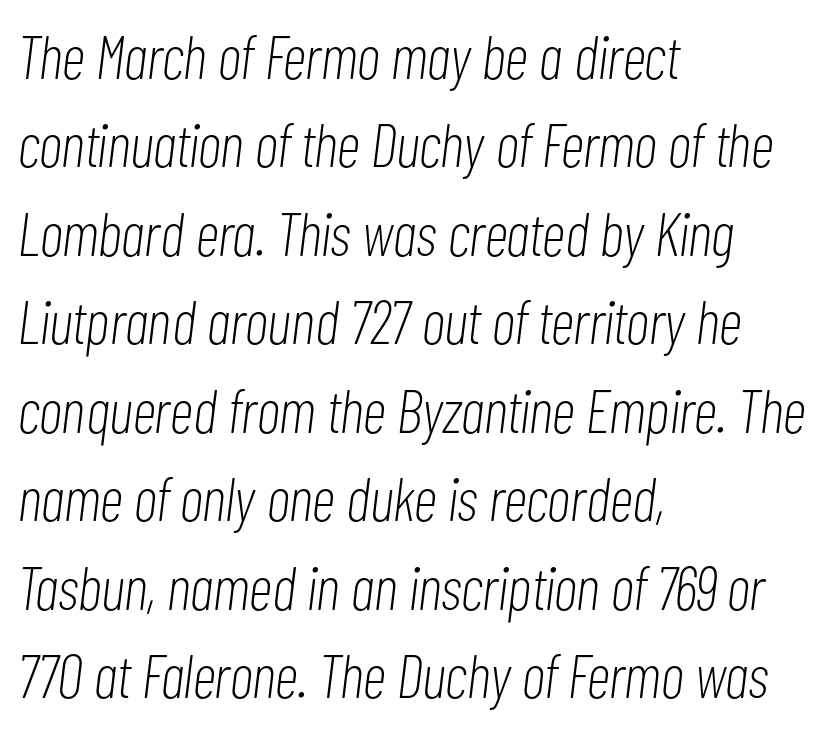
Quick note: interline space is typical. Yep, that's italic — everything's leaning. Descender tails drop into unmarked territory. Line beginnings align vertically; line endings do not.
